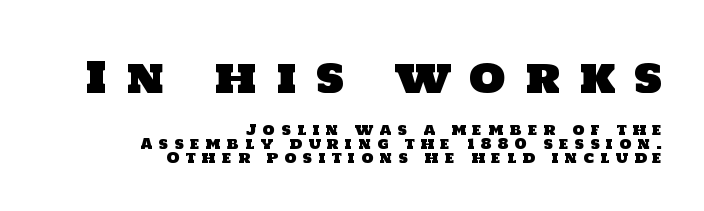
Q: Is the typeface a serif or a sans-serif typeface? A: Sans-serif.
Q: Is the text underlined? A: No.
Q: How is the paragraph aligned? A: Right-aligned.
Q: Is the spacing between letters normal or unusually wide? A: Unusually wide.
Q: Is the spacing between lines tight, normal or loose? A: Tight.
Q: Which block of text is set in a larger size, the first (top) or the second (bottom)? A: The first (top) one.
Q: Width (condensed, normal, or wide)? A: Normal.
Q: Stroke contrast? A: Low.
Q: x-height? A: Large.
Q: Monospaced? A: No.
